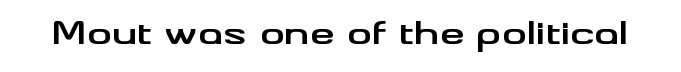
{"serif": "no", "italic": "no", "bold": "yes", "weight": "bold", "width": "wide", "stroke_contrast": "medium", "x_height": "small", "monospaced": "no", "underline": "no", "letter_spacing": "normal", "letter_spacing_em": 0.0, "glyph_px": 31}
